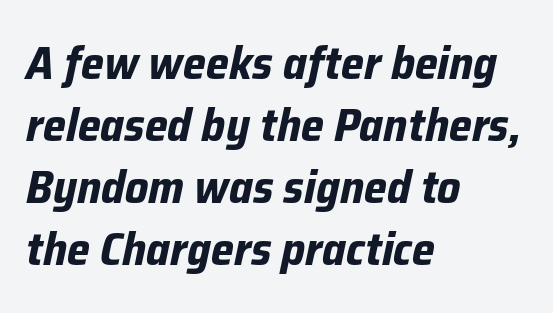
The image shows 46 px bold type, italic (leaning right); set left-aligned, normal line spacing (1.35x), normal letter spacing, not underlined; low stroke contrast and a medium x-height.
